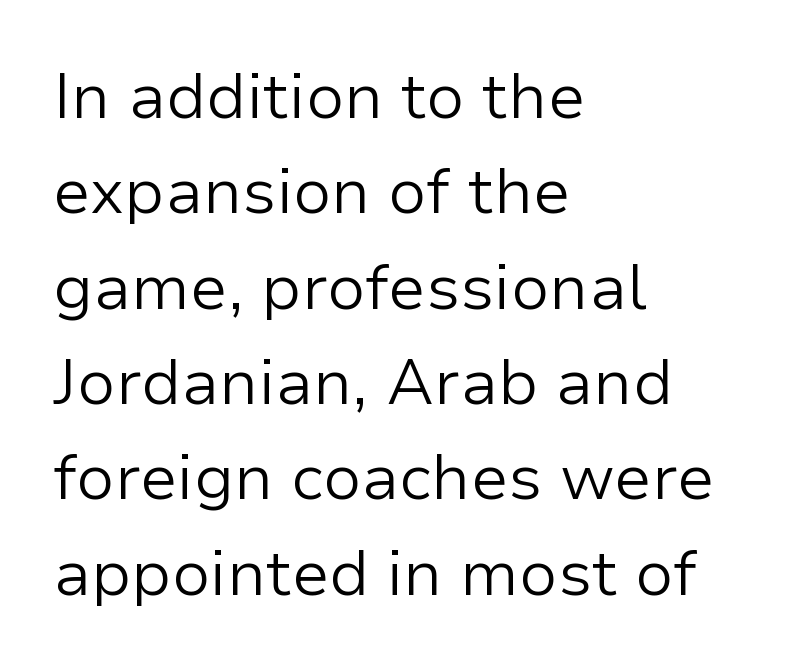
{"serif": "no", "italic": "no", "bold": "no", "weight": "light", "width": "normal", "stroke_contrast": "low", "x_height": "medium", "monospaced": "no", "underline": "no", "align": "left", "line_spacing": "normal", "line_spacing_ratio": 1.49, "letter_spacing": "normal", "letter_spacing_em": 0.0, "glyph_px": 64}
